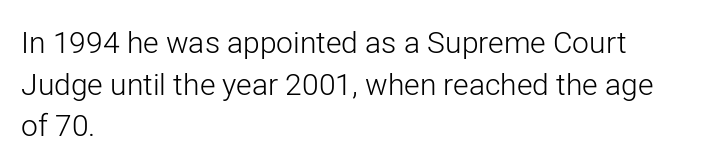
Any mark beneath the type? The region is blank. Characters remain perfectly vertical along every line. These lines are set flush left with a ragged right edge. Each letter keeps its own natural width here, so spacing adapts to shape. To sum up the face: it is a sans, with no serifs. A light-to-regular cut is what we see here.
